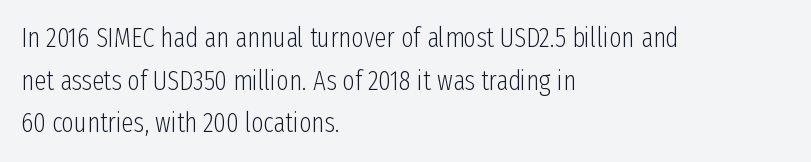
The image shows 27 px text type, upright; set left-aligned, normal line spacing (1.58x), normal letter spacing, not underlined.
